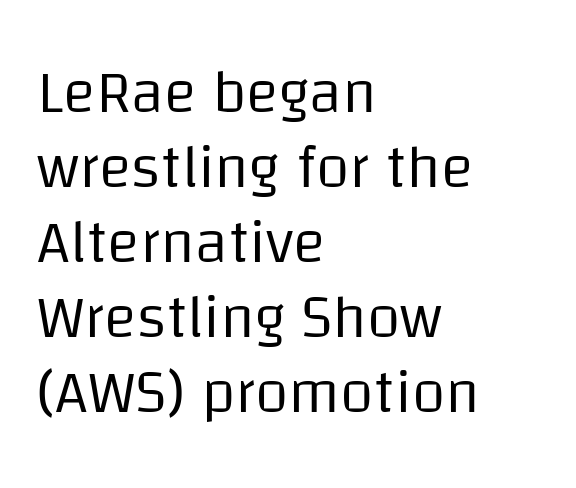
Has an underline been added? It has not. Varying glyph widths throughout — classic text-font behaviour. The tracking reads as untouched default to a designer's eye. This reads as an unemphasized weight, regular at the heaviest.
